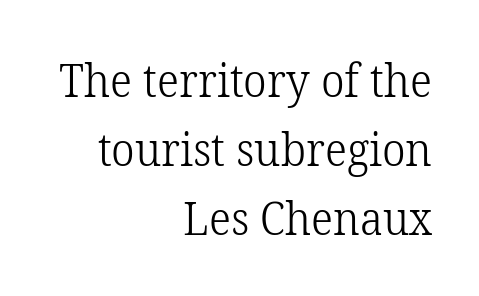
{"serif": "yes", "italic": "no", "bold": "no", "weight": "light", "width": "normal", "stroke_contrast": "low", "x_height": "medium", "monospaced": "no", "underline": "no", "align": "right", "line_spacing": "normal", "line_spacing_ratio": 1.5, "letter_spacing": "normal", "letter_spacing_em": 0.0, "glyph_px": 46}
